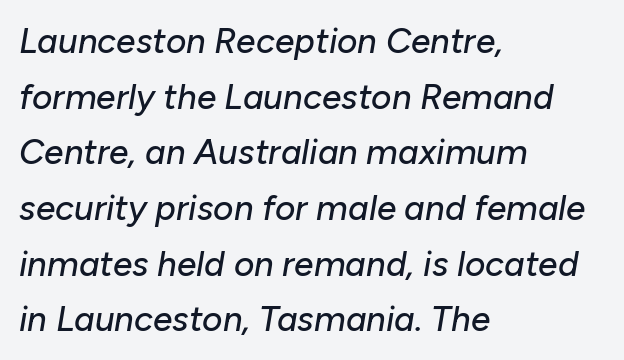
A typesetter would call this proportional, since set widths differ per character. You can tell it's italic because the verticals aren't actually vertical. Line spacing here is normal. Each line starts at the same left margin while the right side varies. Words appear dense and cohesive because spacing is normal.
